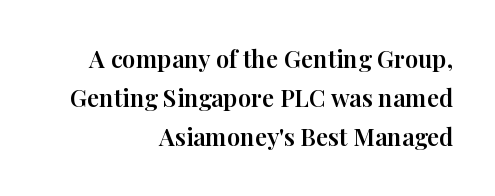
One-word summary of the alignment: right. Is there much room between lines? A standard amount, neither cramped nor airy. Quick note: underline off. Observe the ordinary spacing: letters are neighbours, not strangers. The font's upright variant was chosen for this text.
